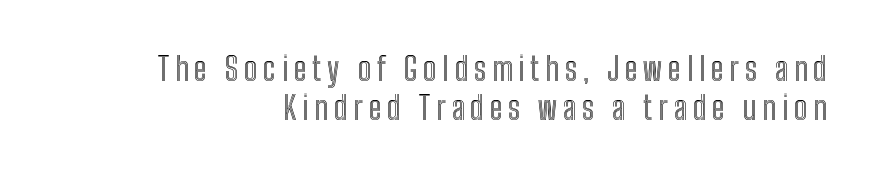
{"italic": "no", "width": "condensed", "x_height": "medium", "monospaced": "no", "underline": "no", "align": "right", "line_spacing_ratio": 1.21, "glyph_px": 32}
